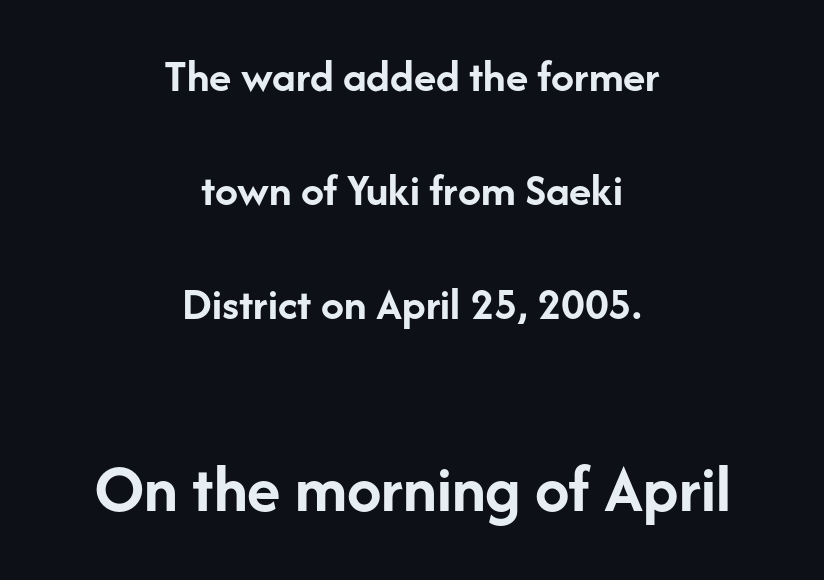
Q: Is the text bold? A: Yes.
Q: Is the text italic (slanted)? A: No, it is upright.
Q: Is the typeface a serif or a sans-serif typeface? A: Sans-serif.
Q: Is the text underlined? A: No.
Q: How is the paragraph aligned? A: Centered.
Q: Is the spacing between letters normal or unusually wide? A: Normal.
Q: Is the spacing between lines tight, normal or loose? A: Loose.
Q: Which block of text is set in a larger size, the first (top) or the second (bottom)? A: The second (bottom) one.
Q: Width (condensed, normal, or wide)? A: Normal.
Q: Stroke contrast? A: Low.
Q: x-height? A: Medium.
Q: Monospaced? A: No.
